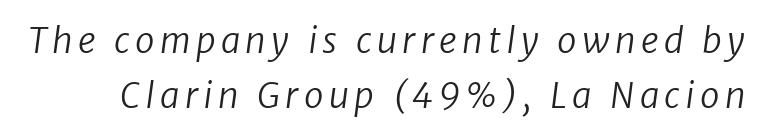
{"serif": "no", "bold": "no", "weight": "regular", "width": "normal", "stroke_contrast": "low", "x_height": "medium", "monospaced": "no", "underline": "no", "line_spacing": "normal", "line_spacing_ratio": 1.56, "glyph_px": 35}
